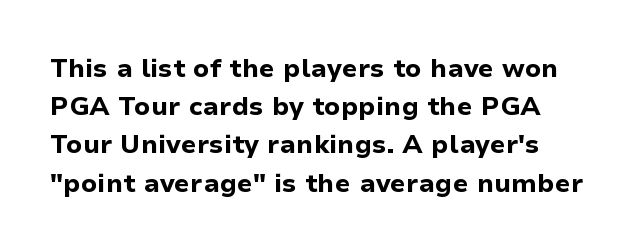
Is the type bold? Yes — the strokes are clearly thick and heavy. Has an underline been added? It has not. How are the letters spaced? Ordinarily, with no added tracking. A typesetter would call this leading conventional body-copy spacing.
